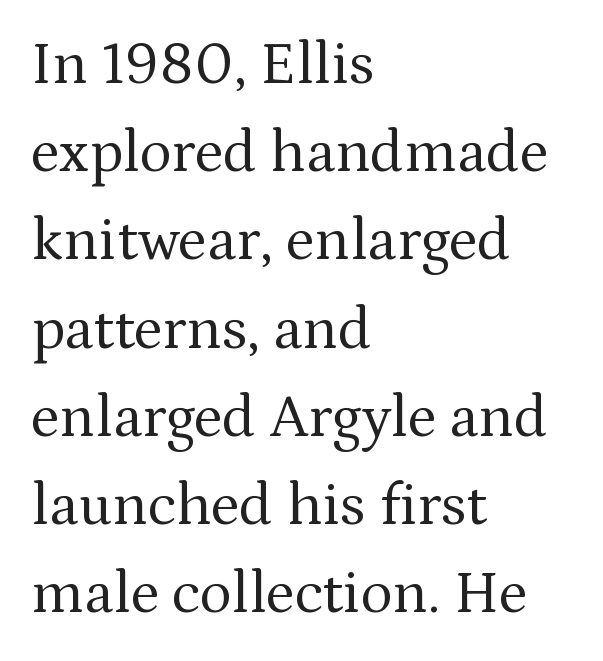
Looks like regular typesetting: each glyph gets only the width it needs. No italicization has been applied; the sample stays upright. In terms of leading, this rendering sits right in the middle. Unlike a clean sans, this face finishes its strokes with serifs. Stem width sits at or under what a default text font uses. Inter-character spacing is left at the font's built-in metrics.
